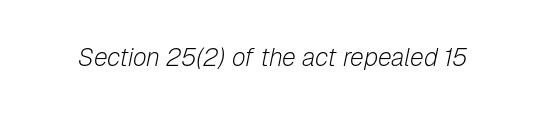
{"italic": "yes", "lean": "right", "slant_degrees": 12, "bold": "no", "underline": "no", "letter_spacing": "normal", "letter_spacing_em": 0.0, "glyph_px": 25}
